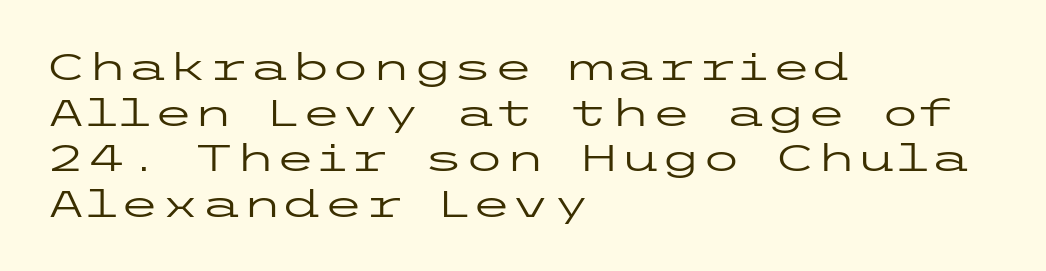
Q: Is the text bold? A: No.
Q: Is the text italic (slanted)? A: No, it is upright.
Q: Is the typeface a serif or a sans-serif typeface? A: Sans-serif.
Q: Is the text underlined? A: No.
Q: How is the paragraph aligned? A: Left-aligned.
Q: Is the spacing between letters normal or unusually wide? A: Normal.
Q: Width (condensed, normal, or wide)? A: Wide.
Q: Stroke contrast? A: Low.
Q: x-height? A: Medium.
